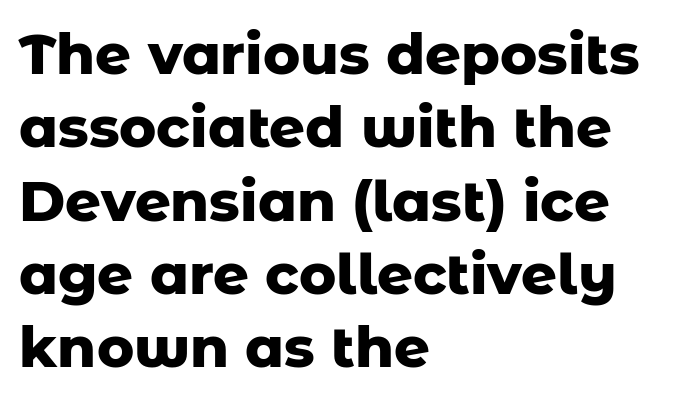
The image shows 56 px heavy sans-serif type, upright; set left-aligned, normal line spacing (1.31x), normal letter spacing, not underlined; low stroke contrast and a medium x-height.
